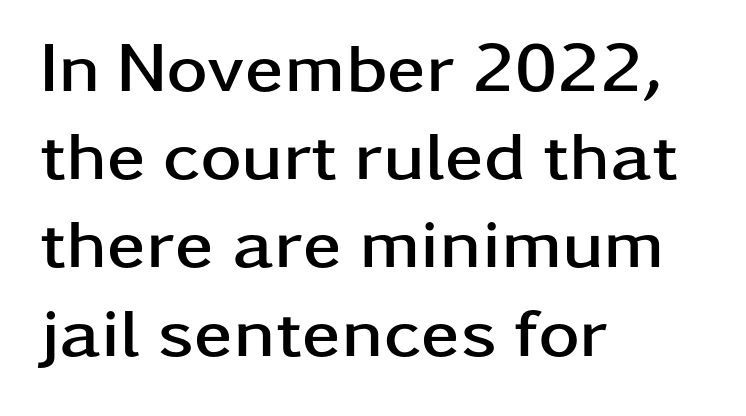
{"serif": "no", "italic": "no", "bold": "yes", "weight": "semibold", "width": "wide", "stroke_contrast": "low", "x_height": "medium", "monospaced": "no", "underline": "no", "align": "left", "line_spacing": "normal", "line_spacing_ratio": 1.26, "letter_spacing": "normal", "letter_spacing_em": 0.0, "glyph_px": 70}
